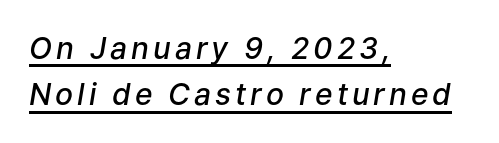
If you drew a ruler down the left edge, every line would touch it. Compared with undecorated copy, this sample adds a rule below the words. The letters advance in unequal steps, a hallmark of proportional type. A bit beefed up — I'd call it semibold rather than bold. Whoever set this chose a conventional vertical rhythm. Observe the lean: these are italic letterforms.
